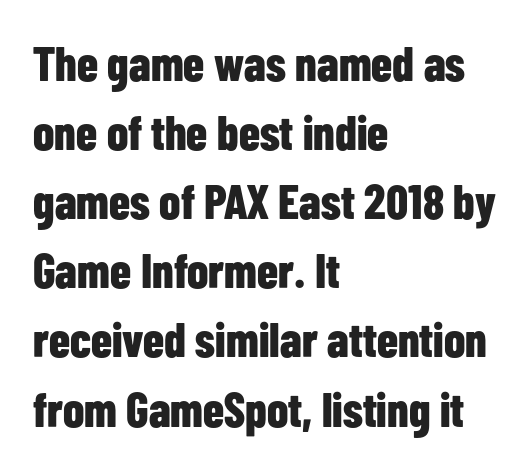
{"serif": "no", "italic": "no", "bold": "yes", "weight": "bold", "width": "condensed", "stroke_contrast": "low", "x_height": "medium", "monospaced": "no", "underline": "no", "align": "left", "line_spacing": "normal", "line_spacing_ratio": 1.44, "letter_spacing": "normal", "letter_spacing_em": 0.0, "glyph_px": 48}
